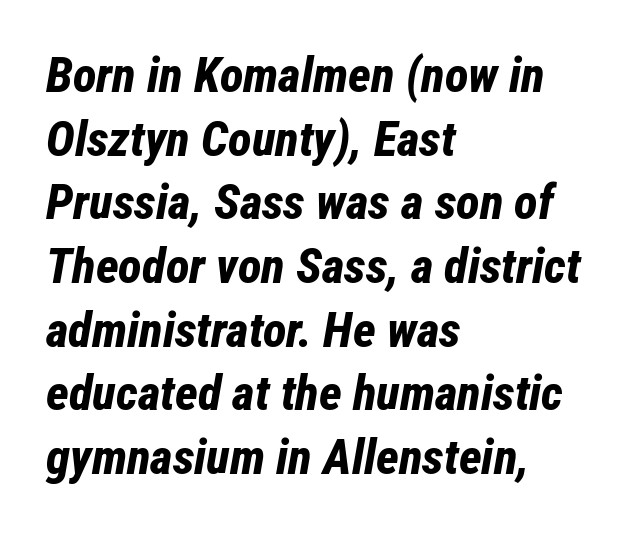
Q: Is the text bold? A: Yes.
Q: Is the text italic (slanted)? A: Yes, it leans right by about 12 degrees.
Q: Is the text underlined? A: No.
Q: How is the paragraph aligned? A: Left-aligned.
Q: Is the spacing between letters normal or unusually wide? A: Normal.
Q: Is the spacing between lines tight, normal or loose? A: Normal.
Q: Width (condensed, normal, or wide)? A: Condensed.
Q: Stroke contrast? A: Low.
Q: x-height? A: Medium.
Q: Monospaced? A: No.
